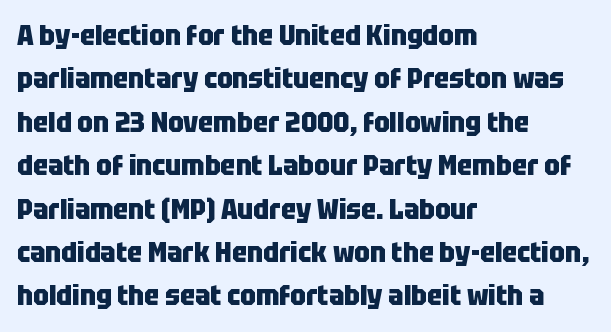
Q: Is the text bold? A: Yes.
Q: Is the text italic (slanted)? A: No, it is upright.
Q: Is the typeface a serif or a sans-serif typeface? A: Sans-serif.
Q: Is the text underlined? A: No.
Q: How is the paragraph aligned? A: Left-aligned.
Q: Is the spacing between letters normal or unusually wide? A: Normal.
Q: Is the spacing between lines tight, normal or loose? A: Normal.
Q: Width (condensed, normal, or wide)? A: Condensed.
Q: Stroke contrast? A: Low.
Q: x-height? A: Large.
Q: Monospaced? A: No.
